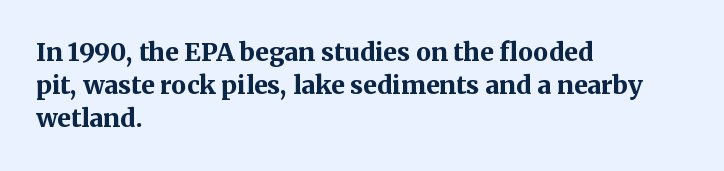
The image shows 25 px bold type, upright; set left-aligned, normal line spacing (1.33x), normal letter spacing, not underlined.
